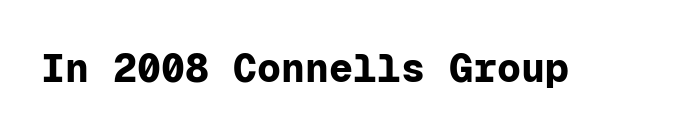
The image shows 40 px bold sans-serif type, upright, monospaced; set normal letter spacing, not underlined; low stroke contrast and a medium x-height.
